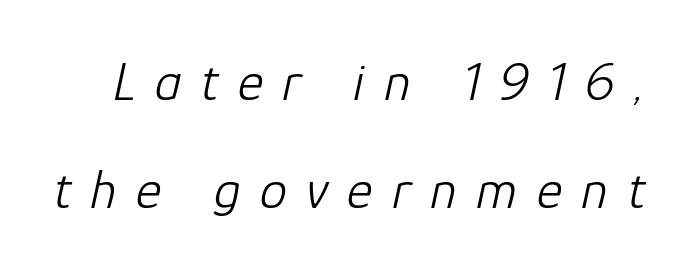
This reads as an unemphasized weight, regular at the heaviest. Loose tracking; the words dissolve into strings of separated letters. The leading is generous, giving the passage an open texture. These lines are rendered in a variable-pitch font. Tall strokes in this sample are angled rather than plumb. Unmarked baselines from the first word to the last.
